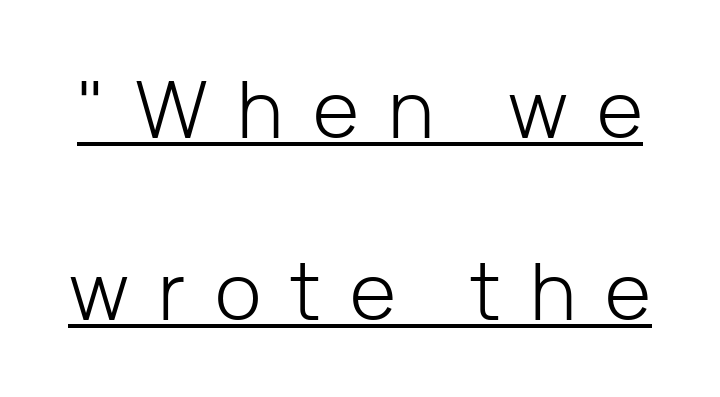
The image shows 79 px light sans-serif type, upright; set loose line spacing (2.3x), unusually wide letter spacing (+0.37 em), underlined; low stroke contrast and a medium x-height.
